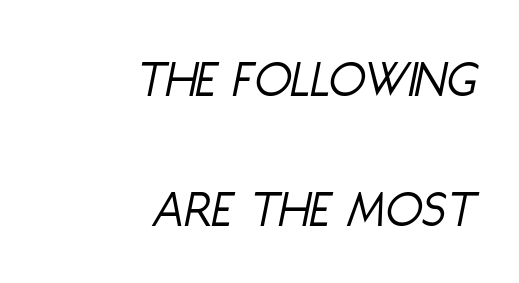
The letters look calm and open, with moderate or lighter stems. An italicized treatment has been applied to the whole sample. The passage shown is not underscored anywhere. The letterforms sit shoulder to shoulder at normal distance. Loosely led — the rows are spread out.
